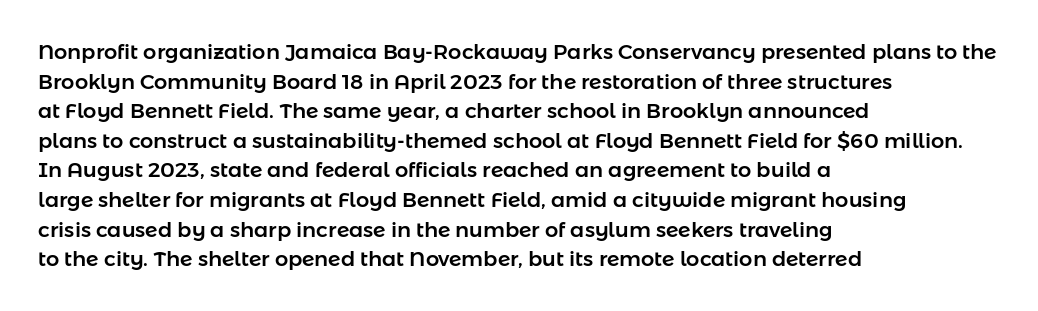
Caption: standard tracking, unaltered. Only glyphs here, with clear space below each row. The line-height multiplier appears to be the usual default. The typography opts for an upright posture over an oblique one. A student would call this left alignment; a typographer would say flush left, rag right.
